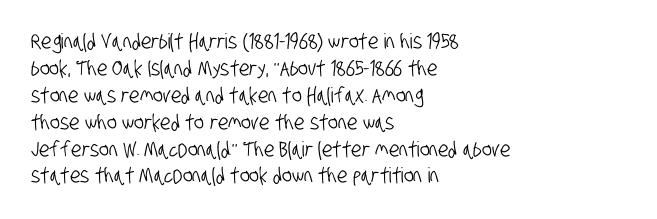
Between one letter and the next there's only the usual sliver of space. Nobody drew a line under any word here. One glance says typical: line gaps are just what's usual. This rendering uses left alignment, leaving the right contour irregular.
